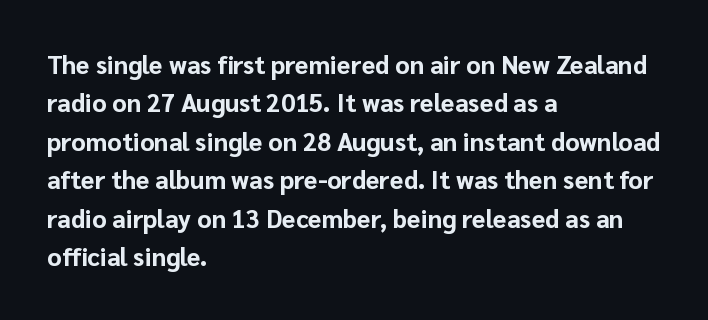
Q: Is the text bold? A: Yes.
Q: Is the text italic (slanted)? A: No, it is upright.
Q: Is the text underlined? A: No.
Q: How is the paragraph aligned? A: Left-aligned.
Q: Is the spacing between letters normal or unusually wide? A: Normal.
Q: Is the spacing between lines tight, normal or loose? A: Normal.
